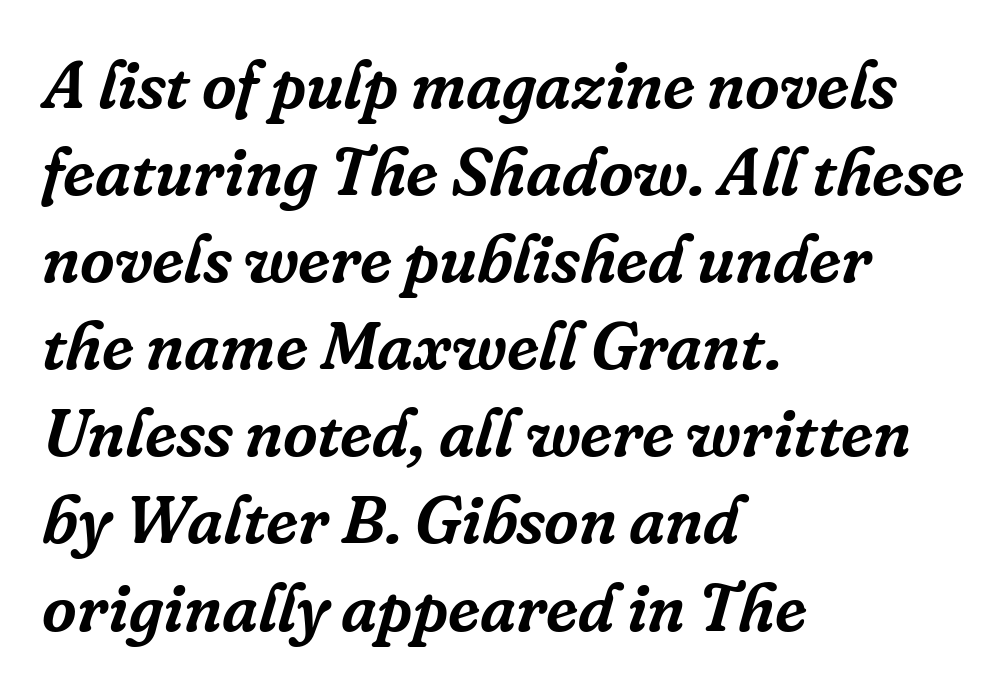
Words float on clear page, feet unadorned. The lines are quadded left. Is there much room between lines? A standard amount, neither cramped nor airy. Examine the stroke ends and you'll spot serifs. Looks like regular typesetting: each glyph gets only the width it needs.
